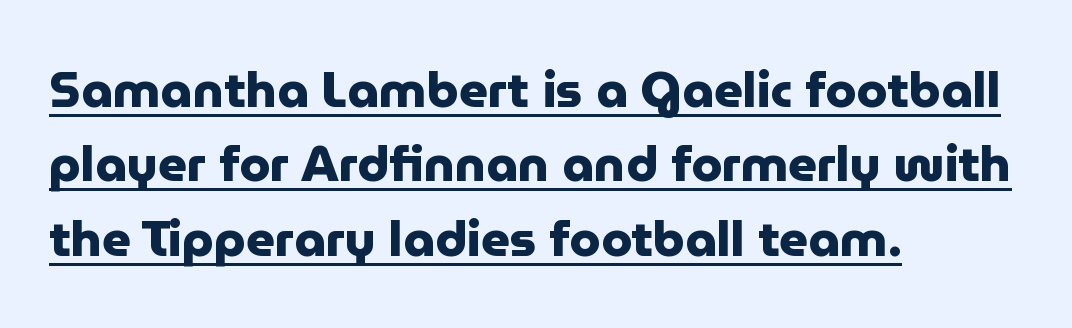
The lettering holds an erect, upright posture throughout. The setting favours the left margin, as ordinary paragraphs usually do. Summary of weight: heavy, a full bold. Letter spacing: default. The words here are underlined. A typesetter would label this face a sans.
